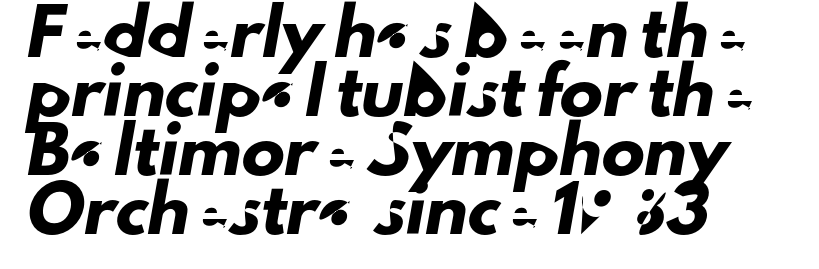
Q: Is the typeface a serif or a sans-serif typeface? A: Sans-serif.
Q: Is the text underlined? A: No.
Q: How is the paragraph aligned? A: Left-aligned.
Q: Is the spacing between letters normal or unusually wide? A: Normal.
Q: Is the spacing between lines tight, normal or loose? A: Normal.
Q: Width (condensed, normal, or wide)? A: Normal.
Q: Stroke contrast? A: Low.
Q: x-height? A: Small.
Q: Monospaced? A: No.
